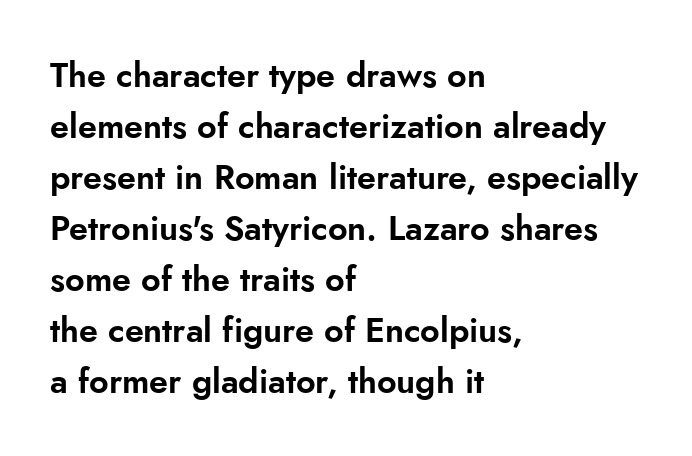
{"serif": "no", "italic": "no", "width": "normal", "stroke_contrast": "low", "x_height": "small", "monospaced": "no", "underline": "no", "align": "left", "line_spacing": "normal", "line_spacing_ratio": 1.5, "letter_spacing": "normal", "letter_spacing_em": 0.0, "glyph_px": 34}
